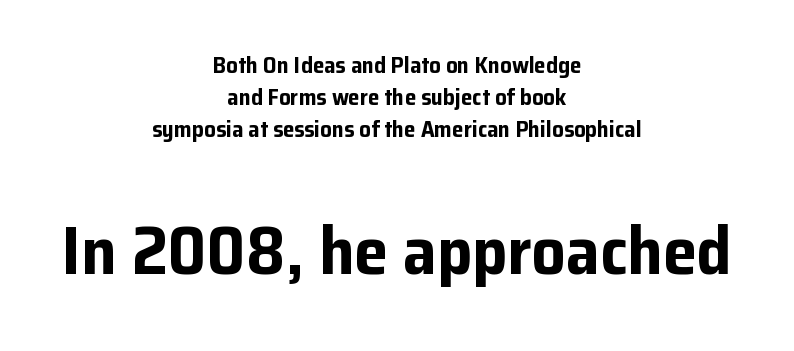
{"serif": "no", "italic": "no", "bold": "yes", "weight": "bold", "width": "normal", "stroke_contrast": "low", "x_height": "medium", "monospaced": "no", "underline": "no", "align": "center", "line_spacing": "normal", "line_spacing_ratio": 1.39, "letter_spacing": "normal", "letter_spacing_em": 0.0, "larger_block": "second", "size_ratio": 2.96, "glyph_px": 68}
